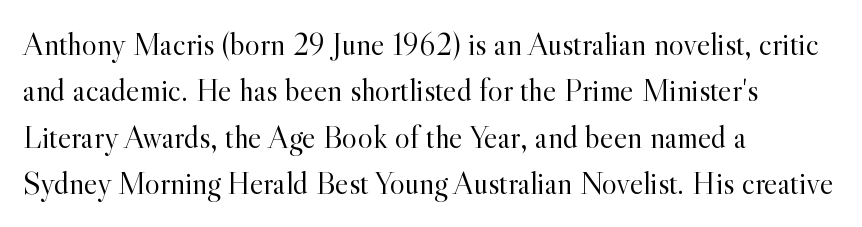
Q: Is the text bold? A: No.
Q: Is the text italic (slanted)? A: No, it is upright.
Q: Is the typeface a serif or a sans-serif typeface? A: Serif.
Q: Is the text underlined? A: No.
Q: How is the paragraph aligned? A: Left-aligned.
Q: Is the spacing between letters normal or unusually wide? A: Normal.
Q: Is the spacing between lines tight, normal or loose? A: Normal.
Q: Width (condensed, normal, or wide)? A: Normal.
Q: x-height? A: Small.
Q: Monospaced? A: No.
